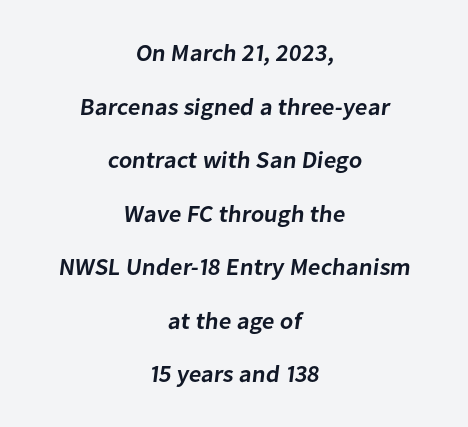
This rendering features lettering with no underline. Neither beginnings nor endings align; midpoints do. Horizontal bands of white between lines are thick stripes. As a designer I'd log this as weight 600, semibold.
